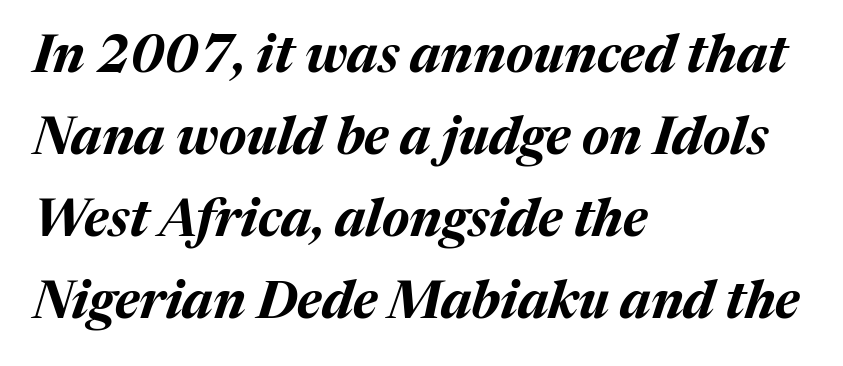
Q: Is the text bold? A: Yes.
Q: Is the text italic (slanted)? A: Yes, it leans right by about 17 degrees.
Q: Is the text underlined? A: No.
Q: How is the paragraph aligned? A: Left-aligned.
Q: Is the spacing between letters normal or unusually wide? A: Normal.
Q: Is the spacing between lines tight, normal or loose? A: Normal.
Q: Width (condensed, normal, or wide)? A: Normal.
Q: Stroke contrast? A: Medium.
Q: x-height? A: Medium.
Q: Monospaced? A: No.
